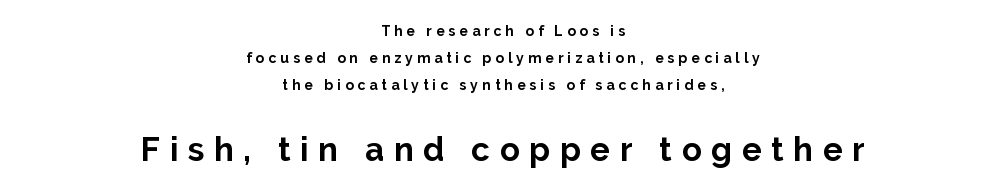
{"serif": "no", "italic": "no", "bold": "yes", "weight": "bold", "width": "normal", "stroke_contrast": "low", "x_height": "medium", "monospaced": "no", "underline": "no", "align": "center", "line_spacing": "loose", "line_spacing_ratio": 1.93, "letter_spacing": "wide", "letter_spacing_em": 0.29, "larger_block": "second", "size_ratio": 2.36, "glyph_px": 33}
